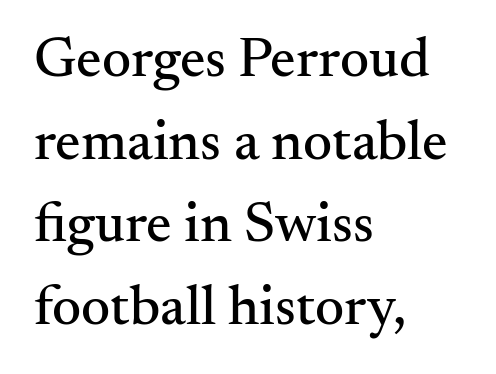
The compositor pushed each line to the left boundary. Examine the stroke ends and you'll spot serifs. This is the regular roman posture of the typeface. Check under the words: just untouched page.
